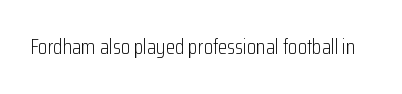
{"italic": "no", "bold": "no", "underline": "no", "letter_spacing": "normal", "letter_spacing_em": 0.0, "glyph_px": 21}
